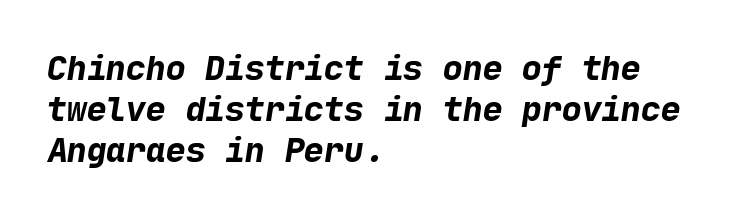
Q: Is the text bold? A: Yes.
Q: Is the typeface a serif or a sans-serif typeface? A: Sans-serif.
Q: Is the text underlined? A: No.
Q: How is the paragraph aligned? A: Left-aligned.
Q: Is the spacing between letters normal or unusually wide? A: Normal.
Q: Width (condensed, normal, or wide)? A: Normal.
Q: Stroke contrast? A: Low.
Q: x-height? A: Medium.
